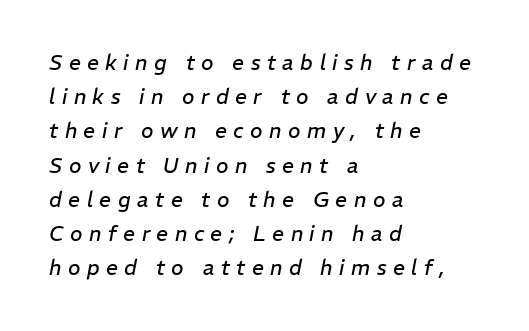
The image shows 21 px text type, italic (leaning right); set left-aligned, normal line spacing (1.63x), unusually wide letter spacing (+0.31 em), not underlined.
